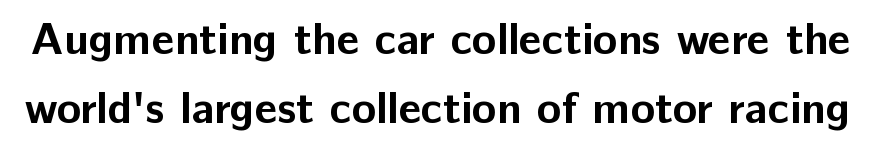
No feet cap the strokes, marking this as sans-serif type. Here the glyphs are tracked normally, forming tight word shapes. A dark, heavy texture on the line: the type is bold. Upright lettering throughout. A bare baseline throughout the passage. How would I describe the line gaps? Plain and ordinary.
